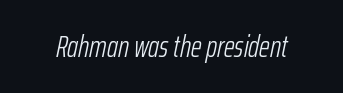
{"italic": "yes", "lean": "right", "slant_degrees": 12, "bold": "no", "weight": "light", "width": "condensed", "stroke_contrast": "low", "x_height": "medium", "monospaced": "no", "underline": "no", "letter_spacing": "normal", "letter_spacing_em": 0.0, "glyph_px": 30}
